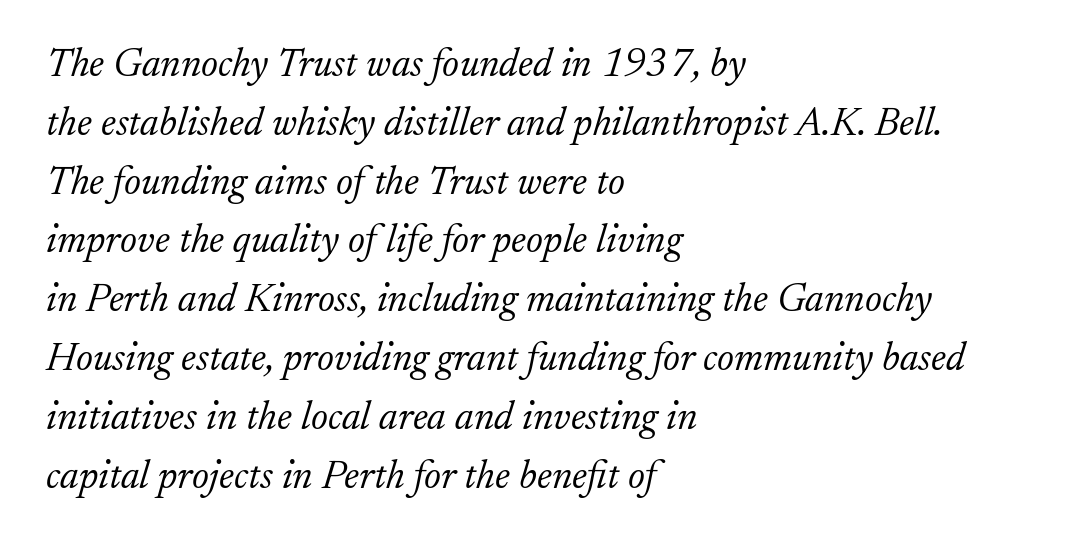
Do the characters align in a grid? No, the font is proportional. Horizontal alignment here is leftward, the default for most running prose. The block of text has a typical density, with ordinary space between rows. The specimen omits any rule beneath the text block's lines.
